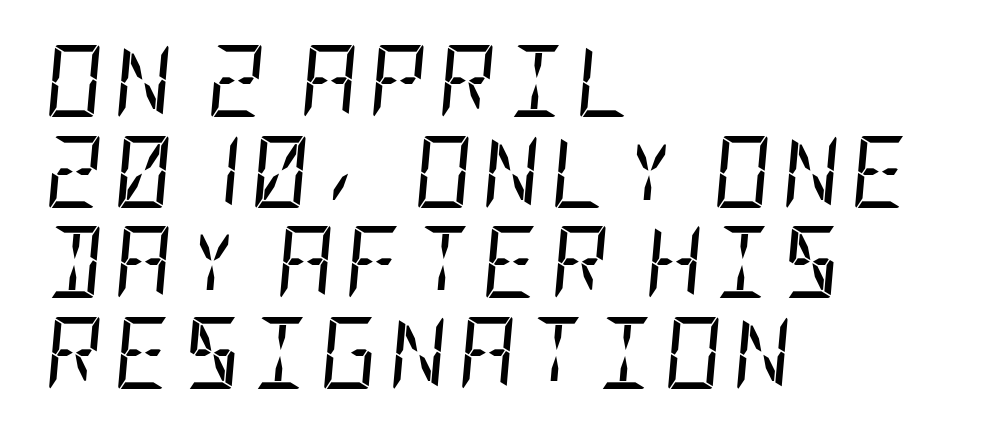
Q: Is the text bold? A: No.
Q: Is the text italic (slanted)? A: Yes, it leans right by about 5 degrees.
Q: Is the text underlined? A: No.
Q: How is the paragraph aligned? A: Left-aligned.
Q: Is the spacing between lines tight, normal or loose? A: Normal.
Q: Width (condensed, normal, or wide)? A: Condensed.
Q: Stroke contrast? A: Low.
Q: x-height? A: Large.
